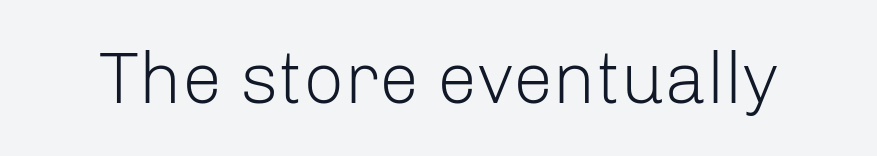
{"serif": "no", "italic": "no", "bold": "no", "weight": "light", "width": "normal", "stroke_contrast": "low", "x_height": "medium", "monospaced": "no", "underline": "no", "letter_spacing": "normal", "letter_spacing_em": 0.0, "glyph_px": 72}
